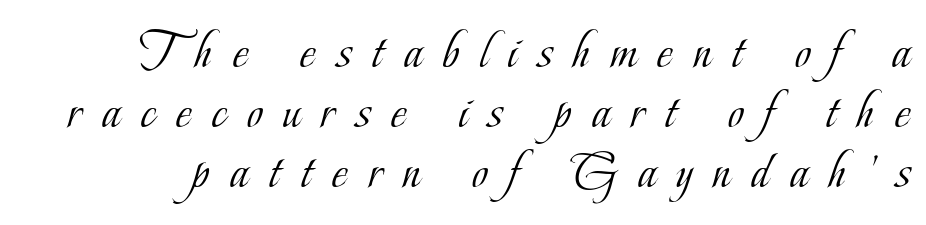
Check where the strokes stop: tiny serifs finish them off. Quick note: underline off. Notice how descenders almost collide with the ascenders below — that's tight leading. Honestly, the letter spacing is so wide it's the main thing you notice. Caption: face not bold, strokes unweighted.
